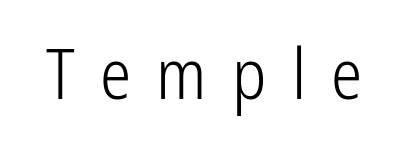
Q: Is the text bold? A: No.
Q: Is the text italic (slanted)? A: No, it is upright.
Q: Is the typeface a serif or a sans-serif typeface? A: Sans-serif.
Q: Is the text underlined? A: No.
Q: Is the spacing between letters normal or unusually wide? A: Unusually wide.
Q: Width (condensed, normal, or wide)? A: Condensed.
Q: Stroke contrast? A: Low.
Q: x-height? A: Medium.
Q: Monospaced? A: No.
